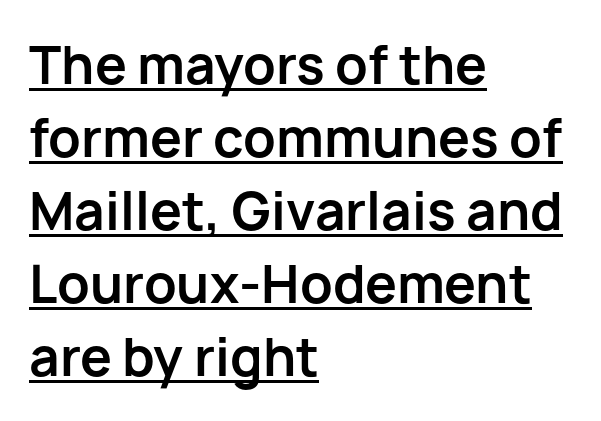
The image shows 51 px bold sans-serif type, upright; set left-aligned, normal line spacing (1.43x), normal letter spacing, underlined; low stroke contrast and a medium x-height.
